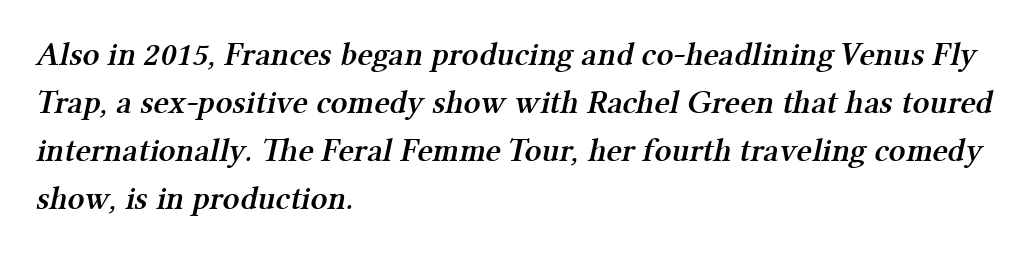
{"serif": "yes", "bold": "semi", "weight": "semibold", "width": "normal", "stroke_contrast": "medium", "x_height": "medium", "monospaced": "no", "underline": "no", "align": "left", "line_spacing": "normal", "line_spacing_ratio": 1.45, "letter_spacing": "normal", "letter_spacing_em": 0.0, "glyph_px": 33}
